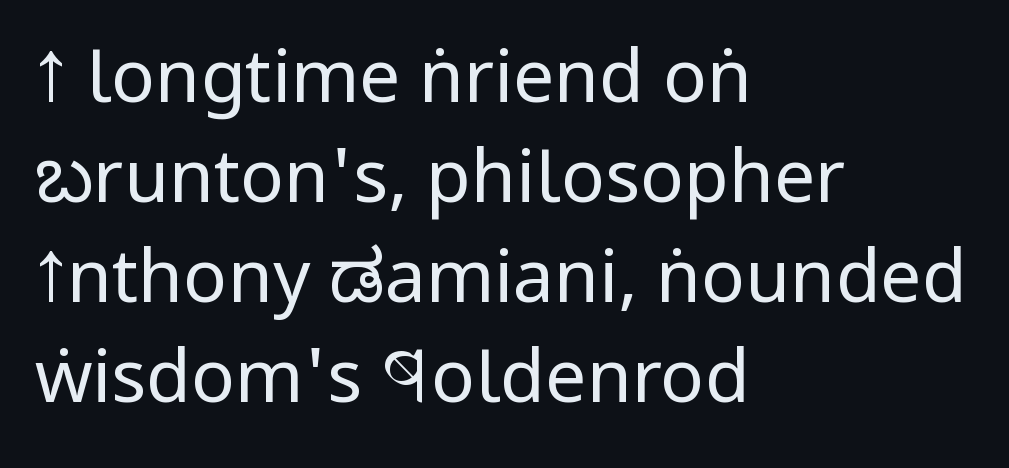
Q: Is the text bold? A: No.
Q: Is the text italic (slanted)? A: No, it is upright.
Q: Is the typeface a serif or a sans-serif typeface? A: Sans-serif.
Q: Is the text underlined? A: No.
Q: How is the paragraph aligned? A: Left-aligned.
Q: Is the spacing between letters normal or unusually wide? A: Normal.
Q: Is the spacing between lines tight, normal or loose? A: Normal.
Q: Width (condensed, normal, or wide)? A: Condensed.
Q: Stroke contrast? A: Low.
Q: x-height? A: Large.
Q: Monospaced? A: No.
